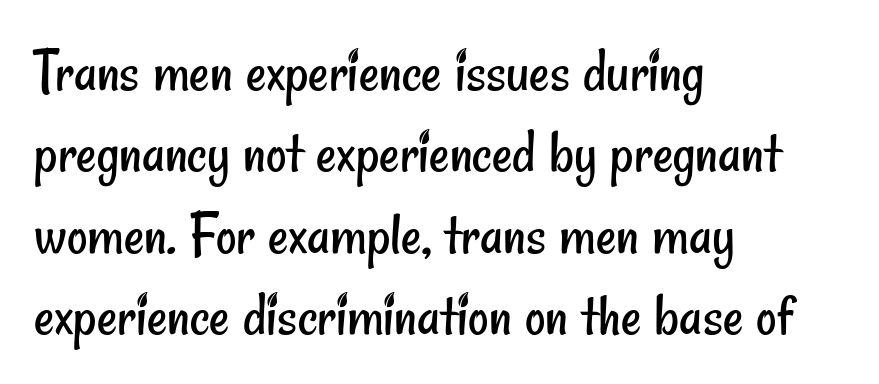
The type family on display is of the sans-serif kind. Words appear dense and cohesive because spacing is normal. The leading is moderate, giving the passage an even texture. Descenders hang freely into open space. Spacing verdict: proportional, widths tailored to each character. Visually the block forms a straight wall on the left and a jagged coastline on the right.
